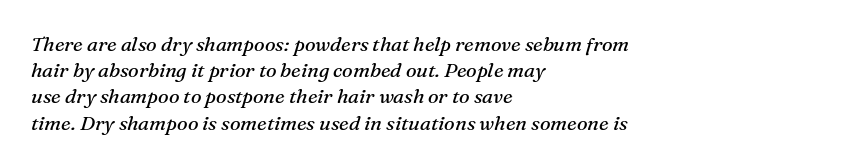
Summary of vertical rhythm: regular, with standard interline spacing. The gap between lines stays unmarked. The lines in this sample share a left origin and differ only in where they stop. A typesetter would call this zero additional tracking. No letter is thick-stroked: the sample isn't bold.
